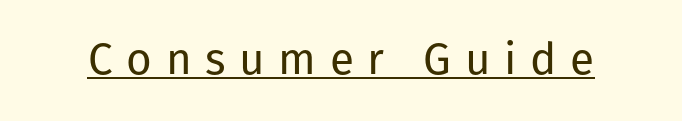
{"serif": "no", "italic": "no", "bold": "no", "weight": "regular", "width": "normal", "stroke_contrast": "low", "x_height": "medium", "monospaced": "no", "underline": "yes", "letter_spacing": "wide", "letter_spacing_em": 0.31, "glyph_px": 44}
